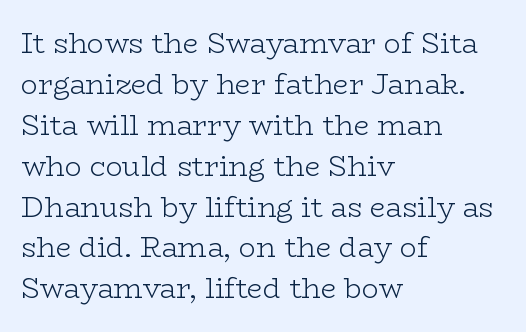
The image shows 28 px light, wide serif type, upright; set left-aligned, normal line spacing (1.46x), normal letter spacing, not underlined; low stroke contrast and a medium x-height.
